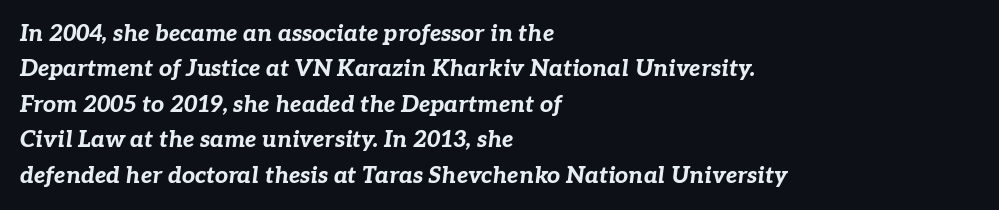
The image shows 23 px bold type, italic (leaning right); set left-aligned, normal line spacing (1.54x), normal letter spacing, not underlined.
